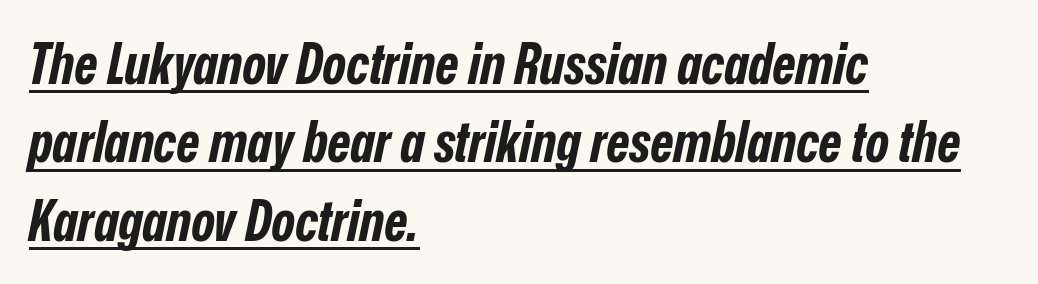
Q: Is the text bold? A: Yes.
Q: Is the text italic (slanted)? A: Yes, it leans right by about 12 degrees.
Q: Is the text underlined? A: Yes.
Q: How is the paragraph aligned? A: Left-aligned.
Q: Is the spacing between letters normal or unusually wide? A: Normal.
Q: Is the spacing between lines tight, normal or loose? A: Normal.
Q: Width (condensed, normal, or wide)? A: Condensed.
Q: Stroke contrast? A: Low.
Q: x-height? A: Medium.
Q: Monospaced? A: No.
